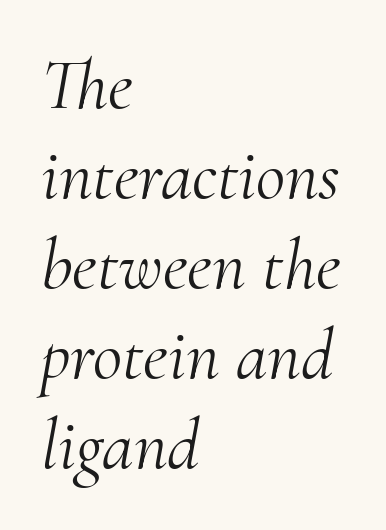
The image shows 72 px light serif type, italic (leaning right); set left-aligned, normal line spacing (1.25x), normal letter spacing, not underlined; medium stroke contrast and a small x-height.
